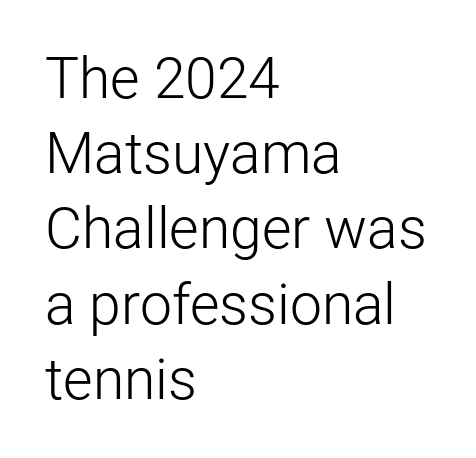
The image shows 57 px light sans-serif type, upright; set left-aligned, normal line spacing (1.32x), normal letter spacing, not underlined; low stroke contrast and a medium x-height.
